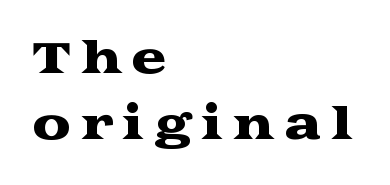
Q: Is the text italic (slanted)? A: No, it is upright.
Q: Is the typeface a serif or a sans-serif typeface? A: Serif.
Q: Is the text underlined? A: No.
Q: How is the paragraph aligned? A: Left-aligned.
Q: Is the spacing between letters normal or unusually wide? A: Unusually wide.
Q: Is the spacing between lines tight, normal or loose? A: Normal.
Q: Width (condensed, normal, or wide)? A: Wide.
Q: Stroke contrast? A: Medium.
Q: x-height? A: Medium.
Q: Monospaced? A: No.
